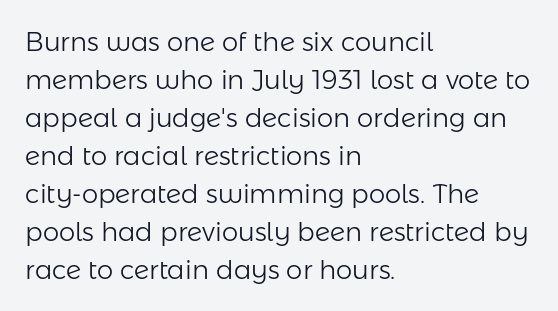
{"italic": "no", "bold": "no", "underline": "no", "align": "left", "line_spacing": "normal", "line_spacing_ratio": 1.46, "letter_spacing": "normal", "letter_spacing_em": 0.0, "glyph_px": 26}
